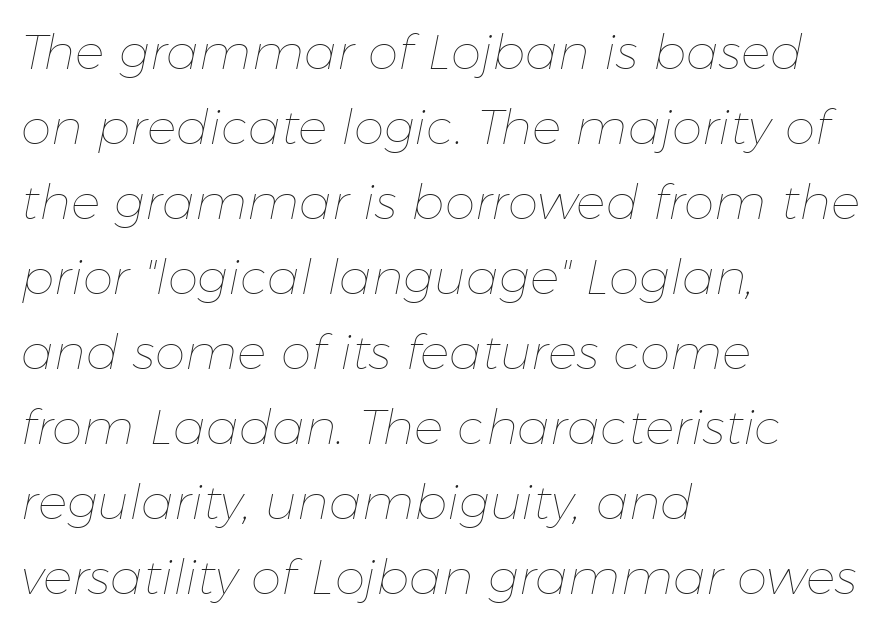
Q: Is the text bold? A: No.
Q: Is the text italic (slanted)? A: Yes, it leans right by about 11 degrees.
Q: Is the text underlined? A: No.
Q: How is the paragraph aligned? A: Left-aligned.
Q: Is the spacing between letters normal or unusually wide? A: Normal.
Q: Is the spacing between lines tight, normal or loose? A: Normal.
Q: Width (condensed, normal, or wide)? A: Normal.
Q: Stroke contrast? A: Low.
Q: x-height? A: Medium.
Q: Monospaced? A: No.
